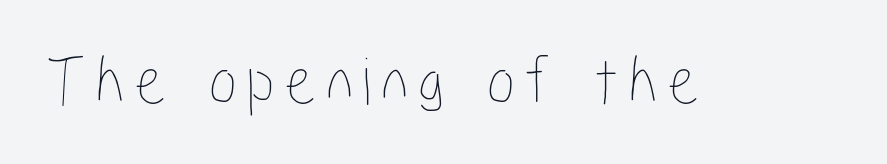
The image shows 71 px condensed type, upright; set not underlined; low stroke contrast and a medium x-height.
